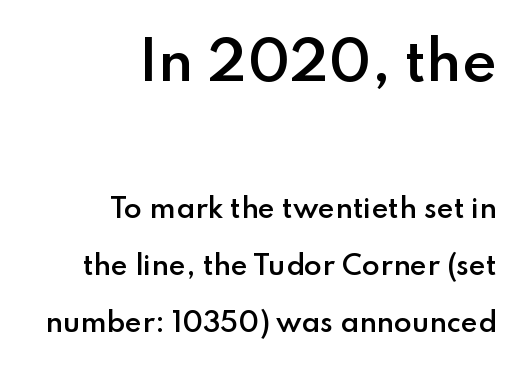
{"serif": "no", "italic": "no", "bold": "semi", "weight": "semibold", "width": "normal", "stroke_contrast": "low", "x_height": "small", "monospaced": "no", "underline": "no", "align": "right", "line_spacing": "loose", "line_spacing_ratio": 2.21, "letter_spacing": "normal", "letter_spacing_em": 0.0, "larger_block": "first", "size_ratio": 2.04, "glyph_px": 53}
